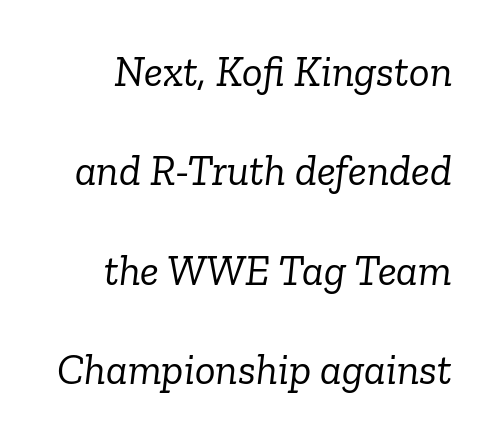
{"serif": "yes", "italic": "yes", "lean": "right", "slant_degrees": 6, "bold": "no", "weight": "light", "width": "normal", "stroke_contrast": "low", "x_height": "medium", "monospaced": "no", "underline": "no", "line_spacing": "loose", "line_spacing_ratio": 2.31, "letter_spacing": "normal", "letter_spacing_em": 0.0, "glyph_px": 43}
